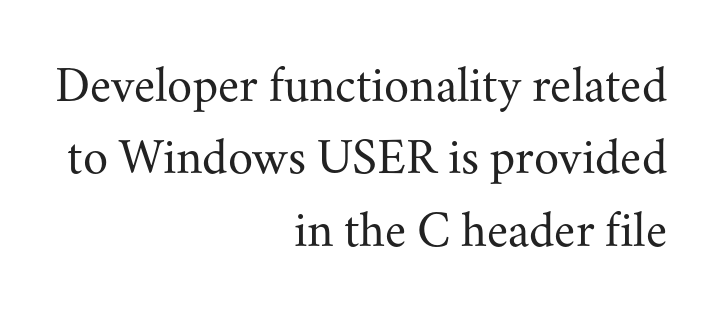
Q: Is the text bold? A: No.
Q: Is the text italic (slanted)? A: No, it is upright.
Q: Is the typeface a serif or a sans-serif typeface? A: Serif.
Q: Is the text underlined? A: No.
Q: How is the paragraph aligned? A: Right-aligned.
Q: Is the spacing between letters normal or unusually wide? A: Normal.
Q: Is the spacing between lines tight, normal or loose? A: Normal.
Q: Width (condensed, normal, or wide)? A: Normal.
Q: Stroke contrast? A: Medium.
Q: x-height? A: Small.
Q: Monospaced? A: No.
